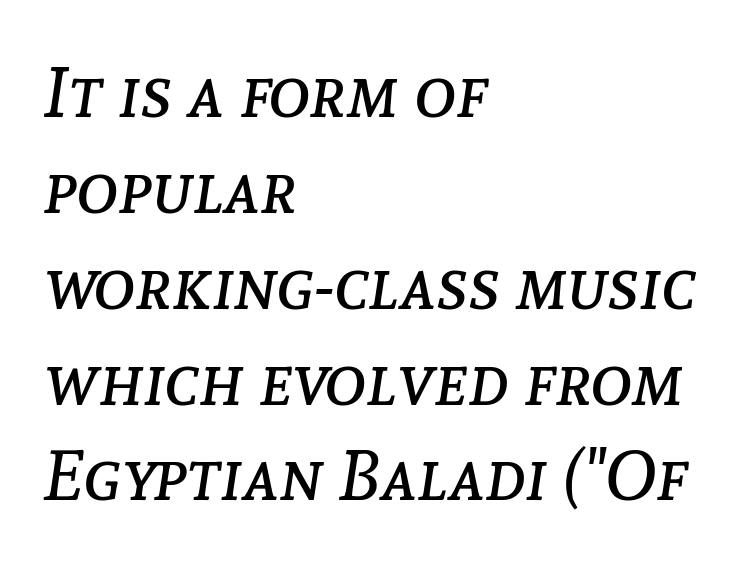
Q: Is the text bold? A: No.
Q: Is the text italic (slanted)? A: Yes, it leans right by about 8 degrees.
Q: Is the text underlined? A: No.
Q: How is the paragraph aligned? A: Left-aligned.
Q: Is the spacing between letters normal or unusually wide? A: Normal.
Q: Is the spacing between lines tight, normal or loose? A: Normal.
Q: Width (condensed, normal, or wide)? A: Normal.
Q: Stroke contrast? A: Low.
Q: x-height? A: Medium.
Q: Monospaced? A: No.
